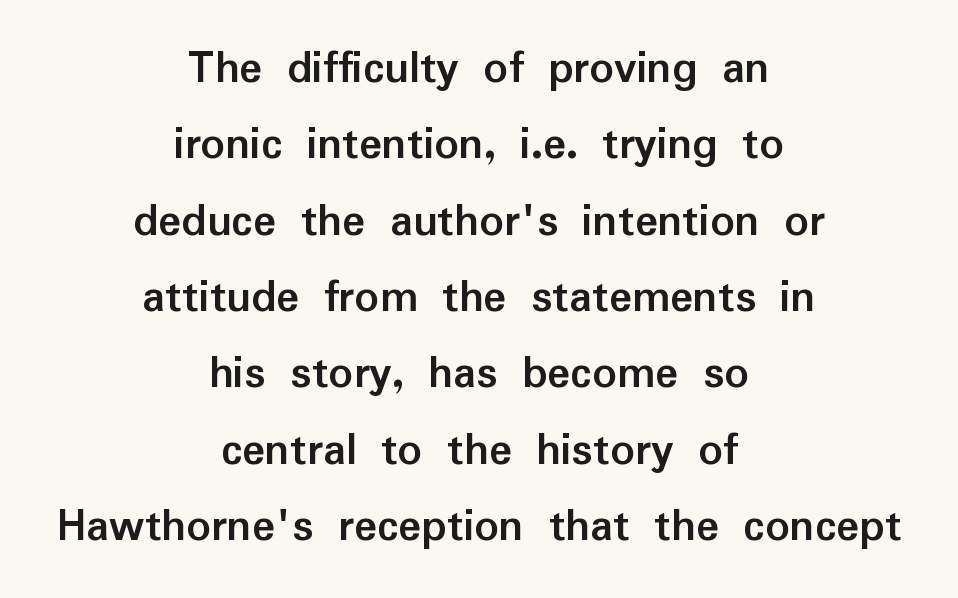
Q: Is the text bold? A: Yes.
Q: Is the text italic (slanted)? A: No, it is upright.
Q: Is the typeface a serif or a sans-serif typeface? A: Sans-serif.
Q: Is the text underlined? A: No.
Q: How is the paragraph aligned? A: Centered.
Q: Is the spacing between letters normal or unusually wide? A: Normal.
Q: Is the spacing between lines tight, normal or loose? A: Normal.
Q: Width (condensed, normal, or wide)? A: Normal.
Q: Stroke contrast? A: Low.
Q: x-height? A: Medium.
Q: Monospaced? A: No.
